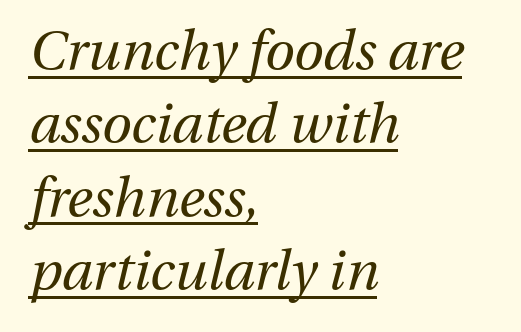
{"italic": "yes", "lean": "right", "slant_degrees": 13, "bold": "no", "weight": "regular", "width": "normal", "stroke_contrast": "medium", "x_height": "medium", "monospaced": "no", "underline": "yes", "align": "left", "line_spacing": "normal", "line_spacing_ratio": 1.36, "letter_spacing": "normal", "letter_spacing_em": 0.0, "glyph_px": 54}
